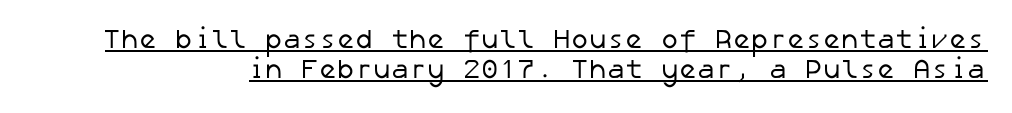
Q: Is the text bold? A: No.
Q: Is the text underlined? A: Yes.
Q: Is the spacing between letters normal or unusually wide? A: Normal.
Q: Is the spacing between lines tight, normal or loose? A: Tight.
